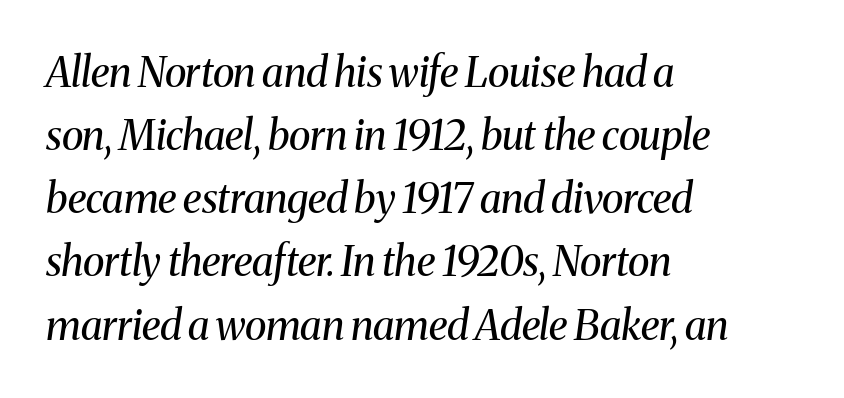
{"serif": "yes", "italic": "yes", "lean": "right", "slant_degrees": 8, "bold": "no", "weight": "regular", "width": "normal", "stroke_contrast": "medium", "x_height": "medium", "monospaced": "no", "underline": "no", "align": "left", "line_spacing": "normal", "line_spacing_ratio": 1.54, "letter_spacing": "normal", "letter_spacing_em": 0.0, "glyph_px": 41}
